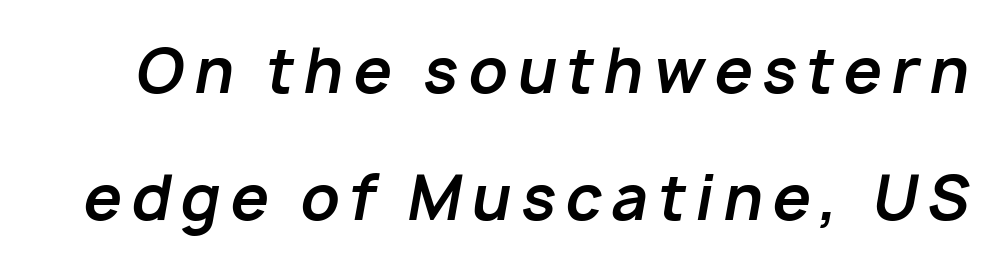
Q: Is the text bold? A: Yes.
Q: Is the text italic (slanted)? A: Yes, it leans right by about 10 degrees.
Q: Is the text underlined? A: No.
Q: Is the spacing between lines tight, normal or loose? A: Loose.
Q: Width (condensed, normal, or wide)? A: Normal.
Q: Stroke contrast? A: Low.
Q: x-height? A: Medium.
Q: Monospaced? A: No.
